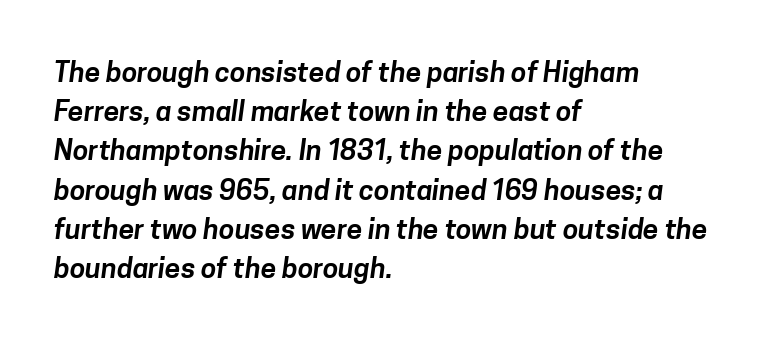
The face used here is a sans, in the tradition of grotesques and geometrics. A typesetter would call this leading conventional body-copy spacing. If you drew a ruler down the left edge, every line would touch it. Note the varied advance widths — an 'i' is clearly narrower than an 'm'. Tracking here is standard; glyphs follow each other at the usual distance. Descender tails drop into unmarked territory.
